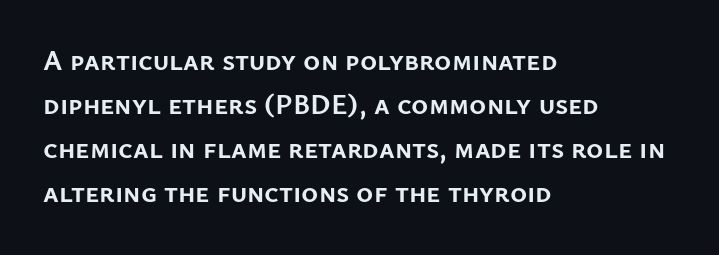
The image shows 29 px semibold sans-serif type, upright; set left-aligned, normal line spacing (1.52x), normal letter spacing, not underlined; low stroke contrast and a medium x-height.
